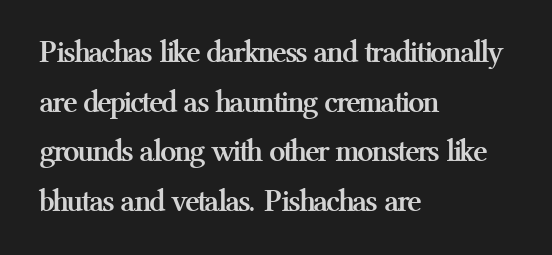
{"serif": "yes", "italic": "no", "bold": "yes", "weight": "semibold", "width": "normal", "stroke_contrast": "medium", "x_height": "medium", "monospaced": "no", "underline": "no", "align": "left", "line_spacing": "normal", "line_spacing_ratio": 1.55, "letter_spacing": "normal", "letter_spacing_em": 0.0, "glyph_px": 32}
